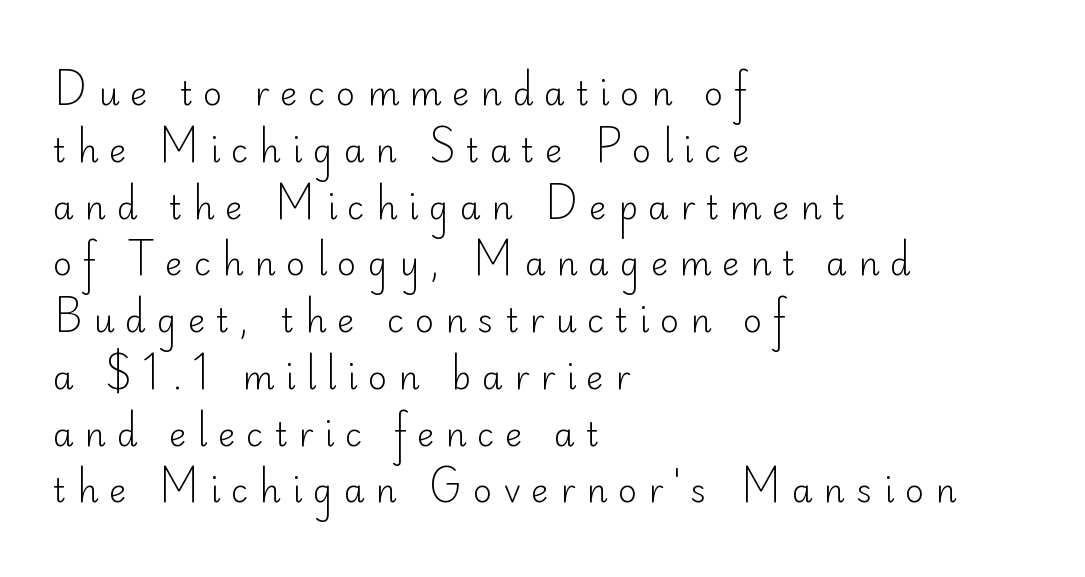
Typographically, this falls in the sans-serif category. The font's upright variant was chosen for this text. Each word looks stretched out because of the extra space between its letters. Each line starts at the same left margin while the right side varies.
